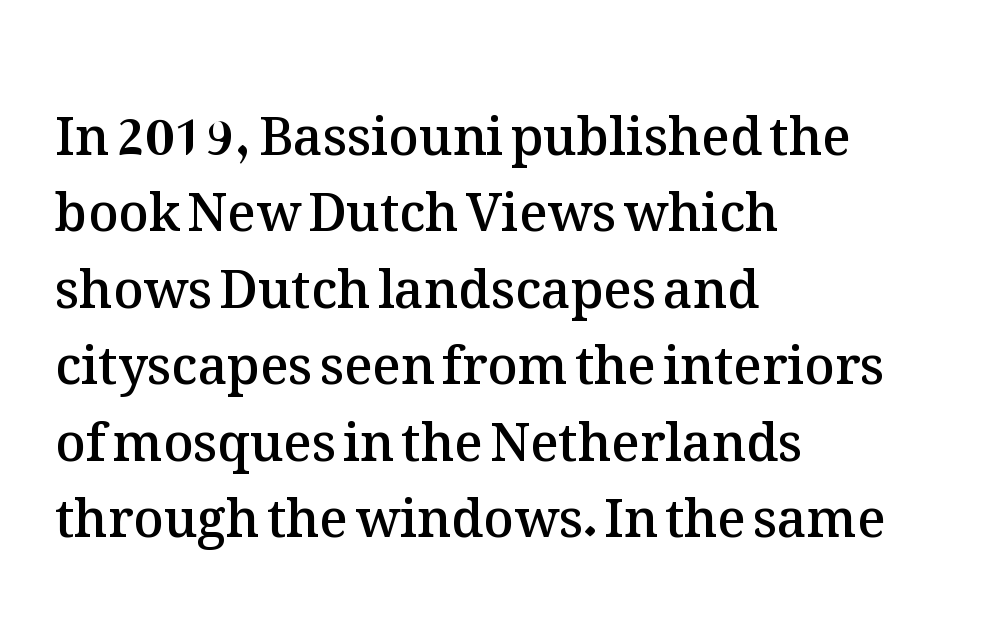
{"italic": "no", "bold": "semi", "weight": "semibold", "width": "normal", "stroke_contrast": "medium", "x_height": "medium", "monospaced": "no", "underline": "no", "align": "left", "line_spacing": "normal", "line_spacing_ratio": 1.47, "letter_spacing": "normal", "letter_spacing_em": 0.0, "glyph_px": 52}
